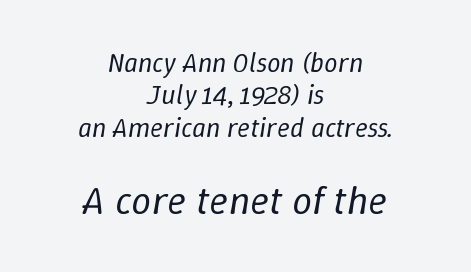
The image shows 40 px regular-weight type, italic (leaning right); set centered, line spacing 1.2x, normal letter spacing, not underlined; the second (bottom) block is 1.48x larger; low stroke contrast and a medium x-height.
